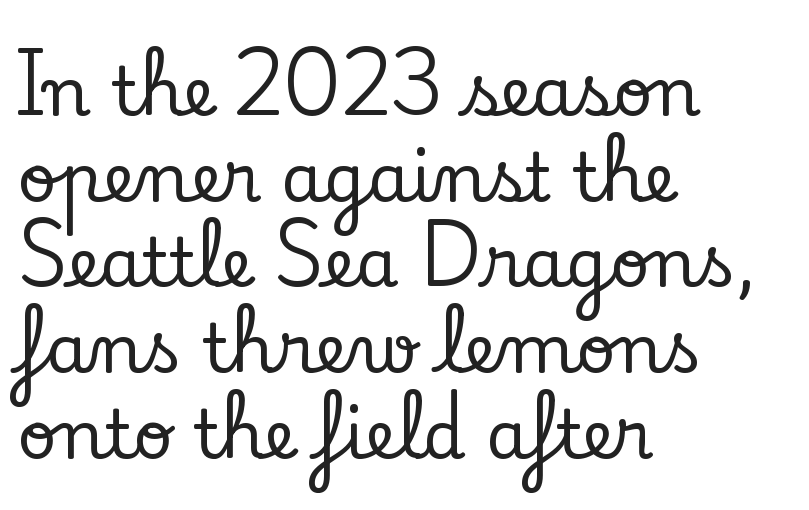
The image shows 68 px text type, upright; set left-aligned, normal line spacing (1.26x), normal letter spacing, not underlined; low stroke contrast and a small x-height.
